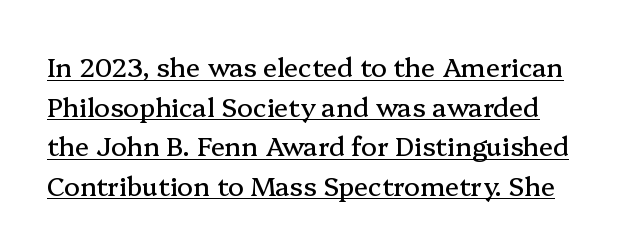
{"italic": "no", "underline": "yes", "line_spacing": "normal", "line_spacing_ratio": 1.52, "letter_spacing": "normal", "letter_spacing_em": 0.0, "glyph_px": 26}
